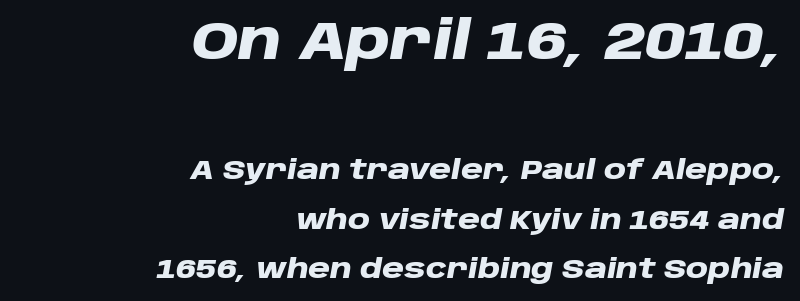
Spacing between characters is what you'd get straight out of the box. The ragged edge is on the left, which tells us the setting is flush right. Heavy-handed strokes throughout: this text is bold. Notice how the stems are inclined rather than vertical — that's the hallmark of italics. Unmarked baselines from the first word to the last.
